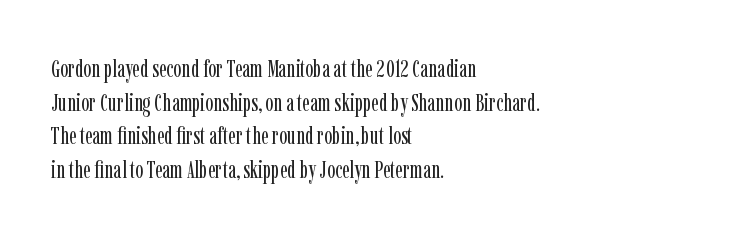
{"italic": "no", "bold": "no", "underline": "no", "align": "left", "line_spacing": "normal", "line_spacing_ratio": 1.4, "letter_spacing": "normal", "letter_spacing_em": 0.0, "glyph_px": 24}
